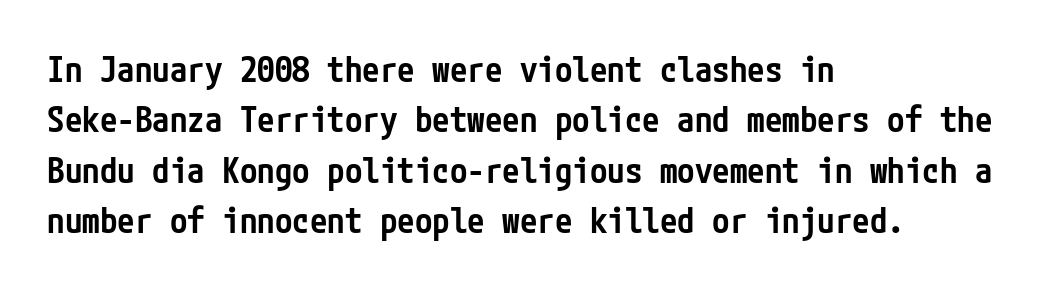
Q: Is the text bold? A: Semi-bold.
Q: Is the text italic (slanted)? A: No, it is upright.
Q: Is the typeface a serif or a sans-serif typeface? A: Sans-serif.
Q: Is the text underlined? A: No.
Q: How is the paragraph aligned? A: Left-aligned.
Q: Is the spacing between letters normal or unusually wide? A: Normal.
Q: Is the spacing between lines tight, normal or loose? A: Normal.
Q: Width (condensed, normal, or wide)? A: Condensed.
Q: Stroke contrast? A: Low.
Q: x-height? A: Medium.
